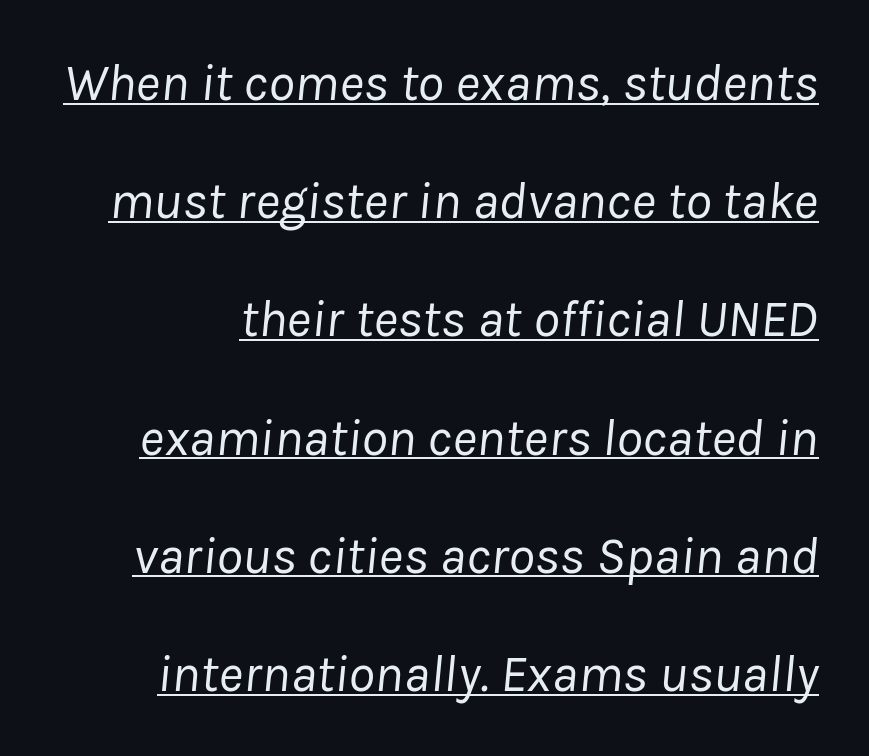
The image shows 53 px regular-weight type, italic (leaning right); set loose line spacing (2.23x), normal letter spacing, underlined; low stroke contrast and a medium x-height.
